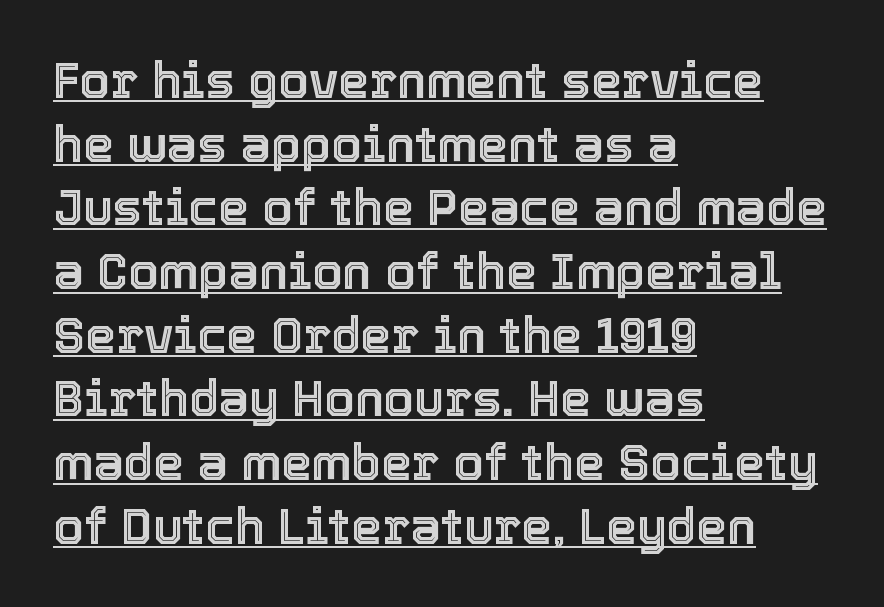
The image shows 49 px text type, upright; set left-aligned, normal line spacing (1.3x), normal letter spacing, underlined; a medium x-height.
